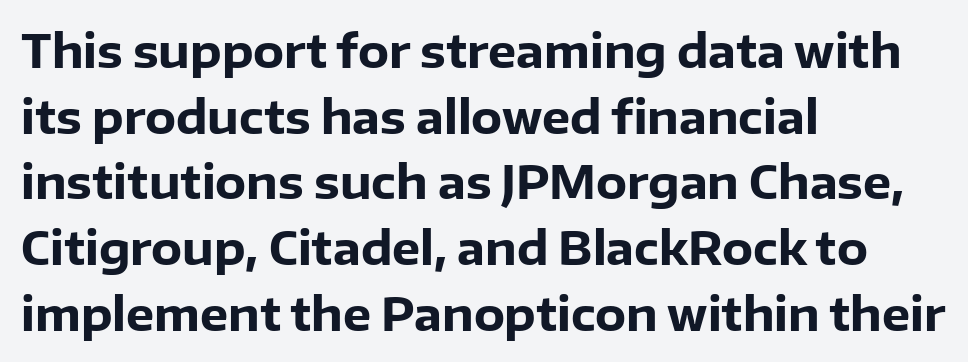
The image shows 45 px heavy sans-serif type, upright; set left-aligned, normal line spacing (1.46x), normal letter spacing, not underlined; low stroke contrast and a medium x-height.
